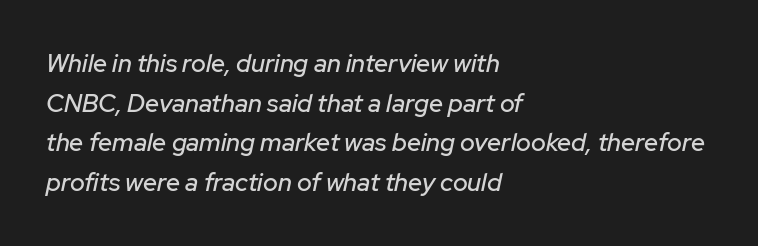
{"italic": "yes", "lean": "right", "slant_degrees": 12, "underline": "no", "align": "left", "line_spacing": "normal", "line_spacing_ratio": 1.59, "letter_spacing": "normal", "letter_spacing_em": 0.0, "glyph_px": 25}
